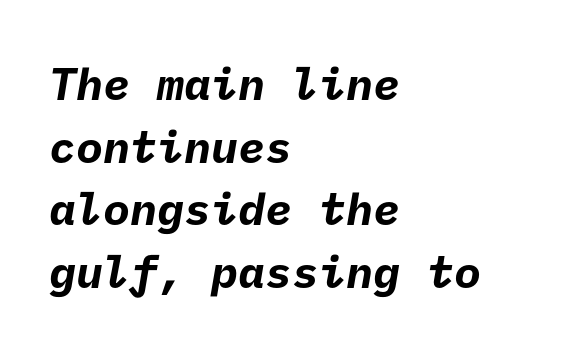
The image shows 45 px bold sans-serif type; set left-aligned, normal line spacing (1.39x), normal letter spacing, not underlined; low stroke contrast and a medium x-height.
